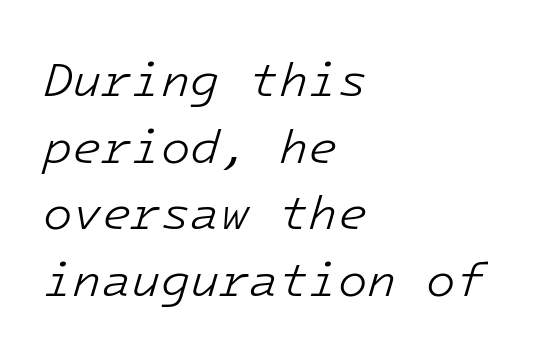
{"italic": "yes", "lean": "right", "slant_degrees": 16, "bold": "no", "weight": "light", "width": "normal", "stroke_contrast": "low", "x_height": "medium", "underline": "no", "align": "left", "line_spacing": "normal", "line_spacing_ratio": 1.39, "letter_spacing": "normal", "letter_spacing_em": 0.0, "glyph_px": 48}
